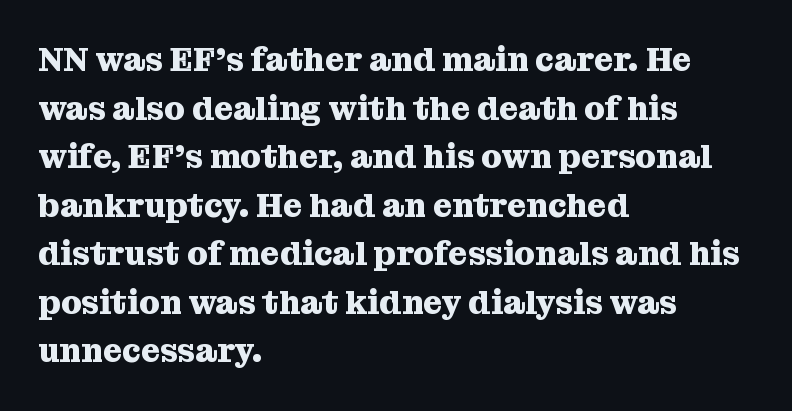
Every row of glyphs begins at an identical x-position on the left. Beneath every word, the page is bare. Students, note that the glyphs here touch the page at normal intervals. Each letter keeps its own natural width here, so spacing adapts to shape.
